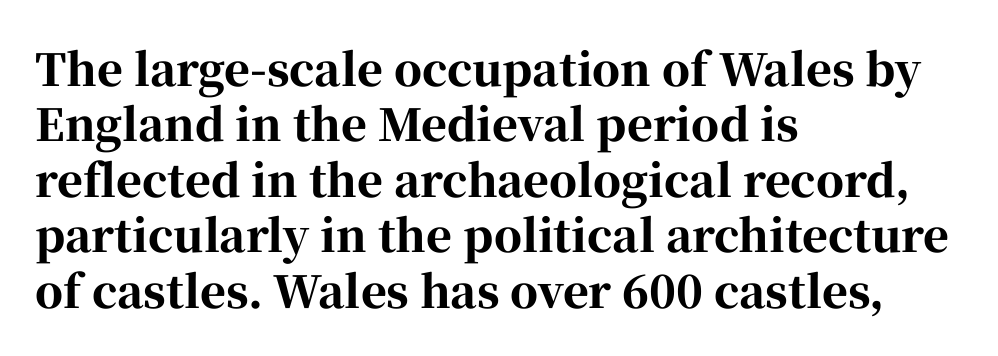
{"serif": "yes", "italic": "no", "bold": "yes", "weight": "bold", "width": "normal", "stroke_contrast": "high", "x_height": "medium", "monospaced": "no", "underline": "no", "align": "left", "line_spacing": "normal", "line_spacing_ratio": 1.26, "letter_spacing": "normal", "letter_spacing_em": 0.0, "glyph_px": 44}
